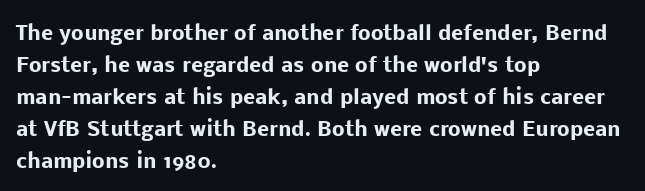
{"italic": "no", "bold": "yes", "underline": "no", "align": "left", "line_spacing": "normal", "line_spacing_ratio": 1.6, "letter_spacing": "normal", "letter_spacing_em": 0.0, "glyph_px": 20}
